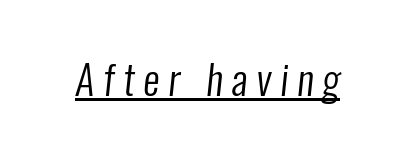
Q: Is the text bold? A: No.
Q: Is the typeface a serif or a sans-serif typeface? A: Sans-serif.
Q: Is the text underlined? A: Yes.
Q: Is the spacing between letters normal or unusually wide? A: Unusually wide.
Q: Width (condensed, normal, or wide)? A: Condensed.
Q: Stroke contrast? A: Low.
Q: x-height? A: Medium.
Q: Monospaced? A: No.
